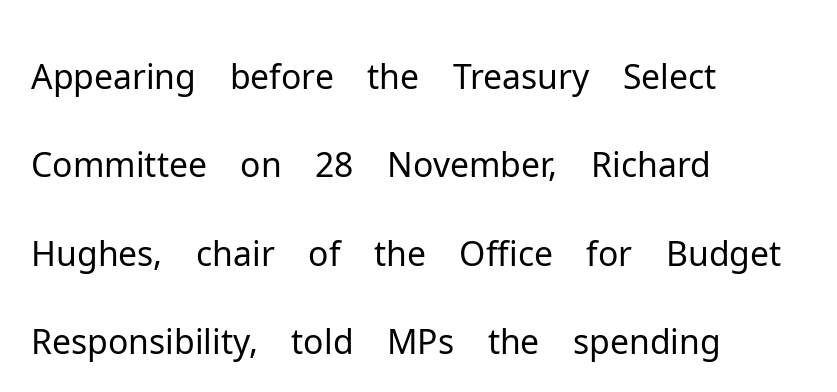
Does extra space separate the letters? No, they use regular spacing. Observe the absence of serifs on each vertical stroke in this sample. Normally led — the rows are evenly, conventionally spaced. Line starts are locked; line ends wander.
